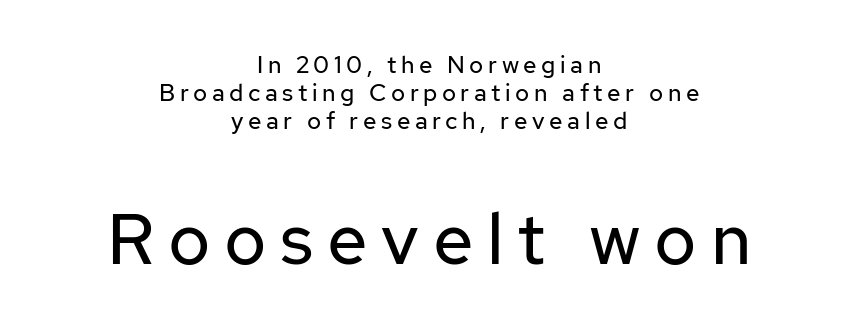
Q: Is the text bold? A: No.
Q: Is the text italic (slanted)? A: No, it is upright.
Q: Is the typeface a serif or a sans-serif typeface? A: Sans-serif.
Q: Is the text underlined? A: No.
Q: How is the paragraph aligned? A: Centered.
Q: Which block of text is set in a larger size, the first (top) or the second (bottom)? A: The second (bottom) one.
Q: Width (condensed, normal, or wide)? A: Normal.
Q: Stroke contrast? A: Low.
Q: x-height? A: Medium.
Q: Monospaced? A: No.
